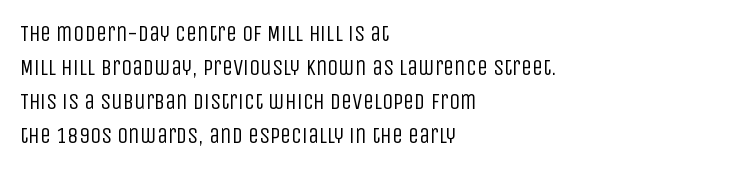
{"italic": "no", "bold": "no", "underline": "no", "align": "left", "line_spacing": "normal", "line_spacing_ratio": 1.55, "letter_spacing": "normal", "letter_spacing_em": 0.0, "glyph_px": 22}
